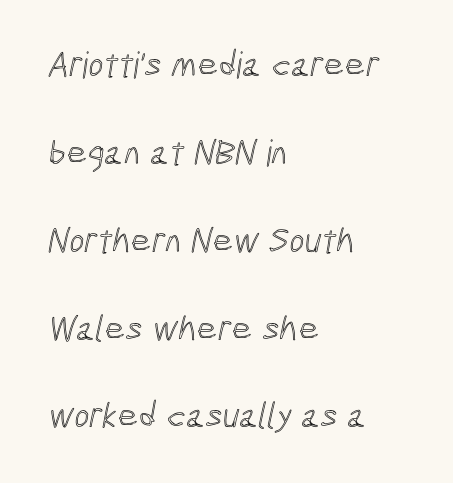
Is there much room between lines? Yes — plenty of vertical air separates them. Horizontally, the lines are justified to the leading edge only. Is this a fixed-width face? No — the glyphs have proportional, varying widths. The gap between lines stays unmarked.
